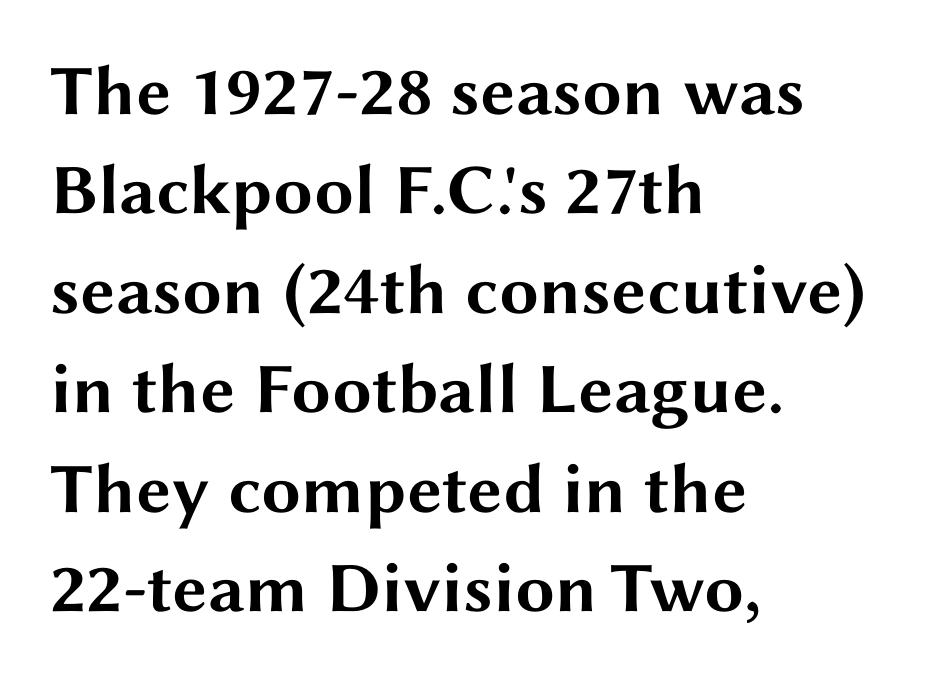
Default kerning and tracking; the words read as compact shapes. Teacher's note: observe the even left margin — that is flush-left alignment. Unmarked baselines from the first word to the last. This is the regular roman posture of the typeface. Do the characters align in a grid? No, the font is proportional. The face used here has the dense, thick strokes of a bold.
